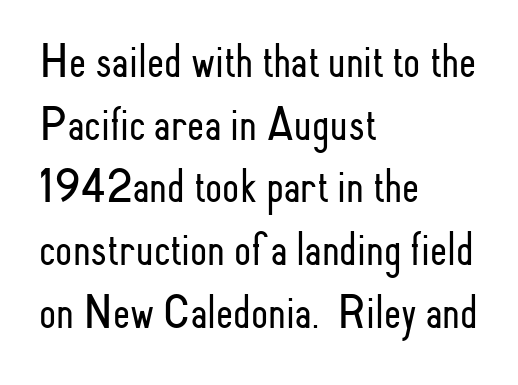
The image shows 49 px light, condensed sans-serif type, upright; set left-aligned, normal line spacing (1.28x), normal letter spacing, not underlined; low stroke contrast and a small x-height.
